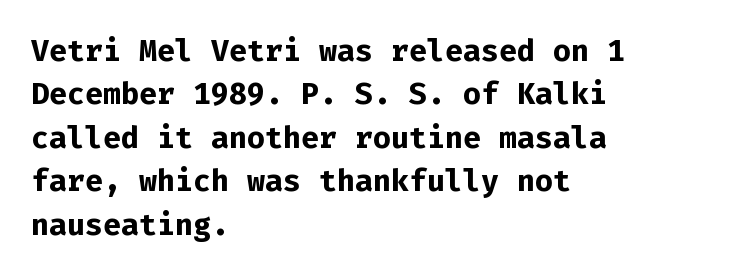
Summary of weight: heavy, a full bold. The specimen omits any rule beneath the text block's lines. Standard letterfit; no display-style spreading of the glyphs. The face used here is monospaced, like something from a code editor.
